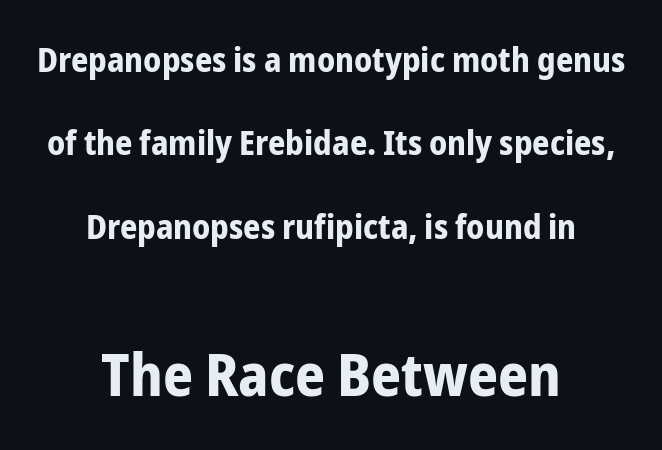
Q: Is the text bold? A: Yes.
Q: Is the text italic (slanted)? A: No, it is upright.
Q: Is the typeface a serif or a sans-serif typeface? A: Sans-serif.
Q: Is the text underlined? A: No.
Q: How is the paragraph aligned? A: Centered.
Q: Is the spacing between letters normal or unusually wide? A: Normal.
Q: Is the spacing between lines tight, normal or loose? A: Loose.
Q: Which block of text is set in a larger size, the first (top) or the second (bottom)? A: The second (bottom) one.
Q: Width (condensed, normal, or wide)? A: Condensed.
Q: Stroke contrast? A: Low.
Q: x-height? A: Medium.
Q: Monospaced? A: No.
